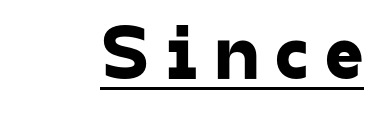
{"serif": "no", "width": "normal", "stroke_contrast": "low", "x_height": "medium", "monospaced": "no", "underline": "yes", "glyph_px": 77}
